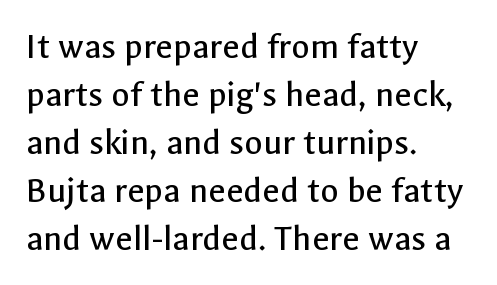
Q: Is the text bold? A: No.
Q: Is the text italic (slanted)? A: No, it is upright.
Q: Is the typeface a serif or a sans-serif typeface? A: Sans-serif.
Q: Is the text underlined? A: No.
Q: How is the paragraph aligned? A: Left-aligned.
Q: Is the spacing between letters normal or unusually wide? A: Normal.
Q: Is the spacing between lines tight, normal or loose? A: Normal.
Q: Width (condensed, normal, or wide)? A: Normal.
Q: x-height? A: Medium.
Q: Monospaced? A: No.
